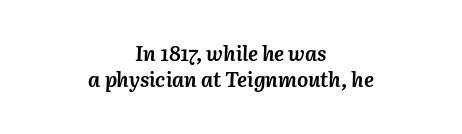
{"italic": "yes", "lean": "right", "slant_degrees": 3, "bold": "yes", "underline": "no", "align": "center", "line_spacing_ratio": 1.22, "letter_spacing": "normal", "letter_spacing_em": 0.0, "glyph_px": 21}
